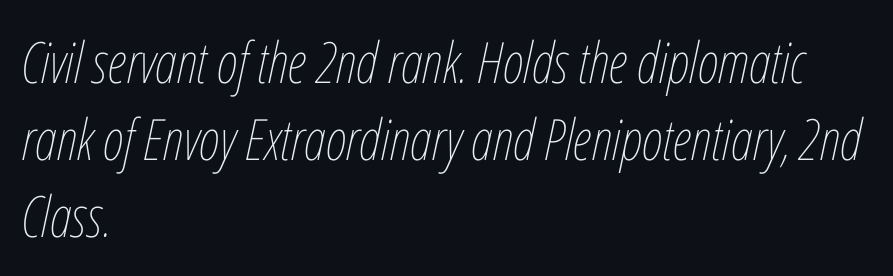
Quick note: interline space is typical. The typesetter chose a ragged-right arrangement here. The passage shown is typed in a proportional face where columns would drift. The rendering keeps characters at their native spacing.
